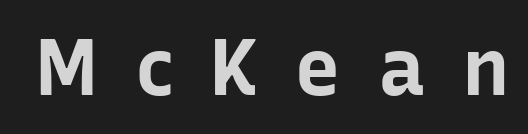
{"serif": "no", "italic": "no", "bold": "yes", "weight": "bold", "width": "normal", "stroke_contrast": "low", "x_height": "medium", "monospaced": "no", "underline": "no", "letter_spacing": "wide", "letter_spacing_em": 0.46, "glyph_px": 79}
